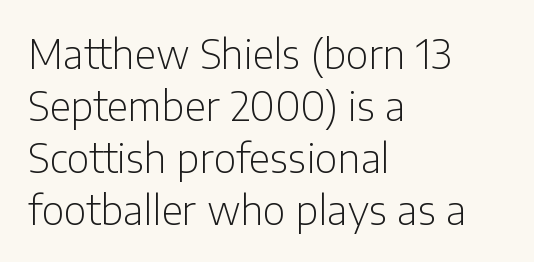
Note the varied advance widths — an 'i' is clearly narrower than an 'm'. A typesetter would mark this as roman, not italic. Type without underlining. Left-aligned paragraph, ragged on the right. Each letter's strokes conclude bluntly, with no projecting serifs. One glance says typical: line gaps are just what's usual.
